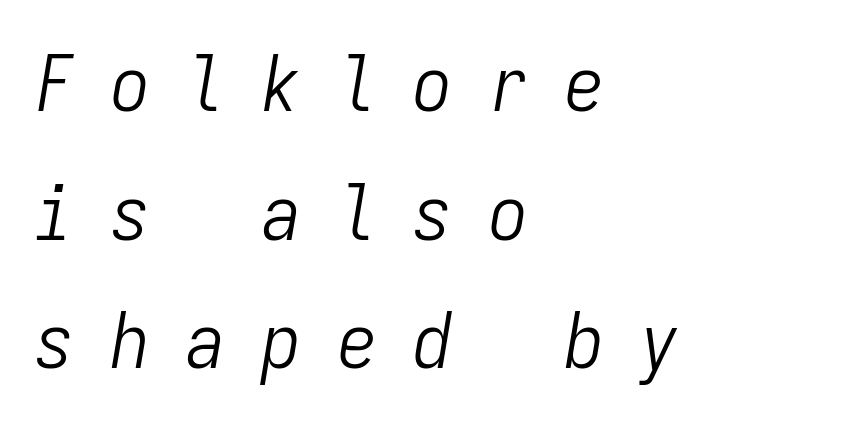
{"italic": "yes", "lean": "right", "slant_degrees": 9, "bold": "no", "weight": "light", "width": "condensed", "stroke_contrast": "low", "x_height": "medium", "monospaced": "yes", "underline": "no", "align": "left", "line_spacing": "normal", "line_spacing_ratio": 1.65, "letter_spacing": "wide", "letter_spacing_em": 0.47, "glyph_px": 78}
